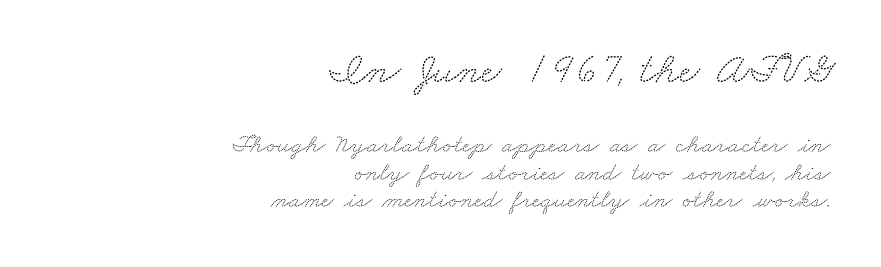
Q: Is the typeface a serif or a sans-serif typeface? A: Serif.
Q: Is the text underlined? A: No.
Q: How is the paragraph aligned? A: Right-aligned.
Q: Is the spacing between letters normal or unusually wide? A: Normal.
Q: Is the spacing between lines tight, normal or loose? A: Tight.
Q: Which block of text is set in a larger size, the first (top) or the second (bottom)? A: The first (top) one.
Q: Width (condensed, normal, or wide)? A: Wide.
Q: Stroke contrast? A: Medium.
Q: x-height? A: Small.
Q: Monospaced? A: No.
